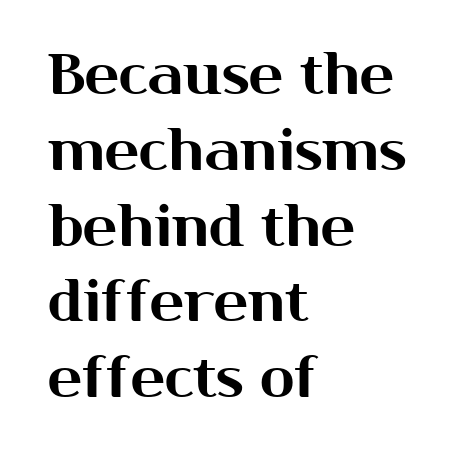
Underline: absent. Leading: standard. Letter spacing: default. Regarding serifs, this sample does without them. Leftover space on each line is placed entirely after the last word. A typesetter would call this proportional, since set widths differ per character.
